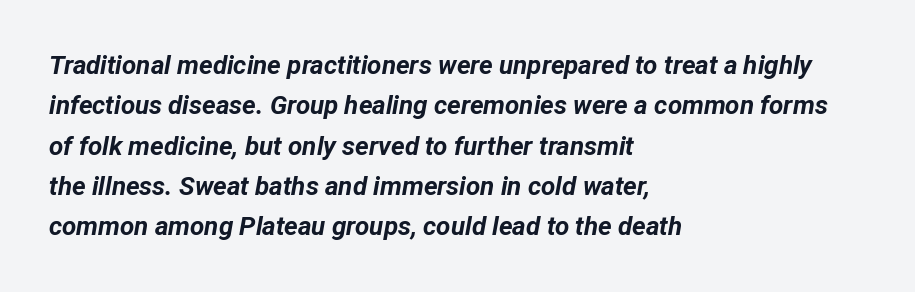
Typographic density is high because the face is bold. Underline: absent. This rendering uses left alignment, leaving the right contour irregular. Compared with ordinary roman type, these characters are visibly tilted. Is the letter spacing exaggerated? No — it looks like the ordinary default.
